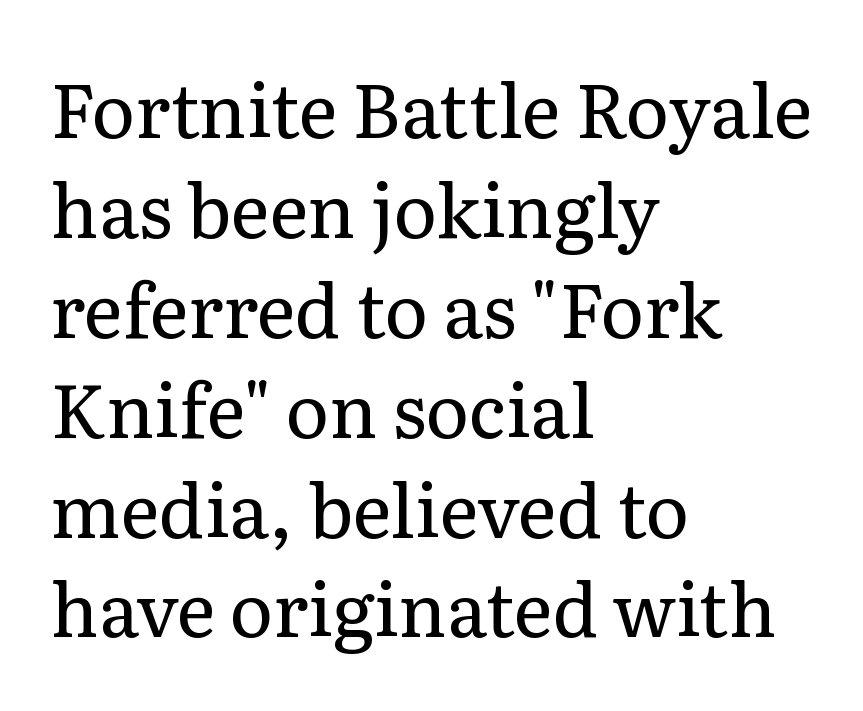
Q: Is the text bold? A: No.
Q: Is the text italic (slanted)? A: No, it is upright.
Q: Is the typeface a serif or a sans-serif typeface? A: Serif.
Q: Is the text underlined? A: No.
Q: How is the paragraph aligned? A: Left-aligned.
Q: Is the spacing between letters normal or unusually wide? A: Normal.
Q: Is the spacing between lines tight, normal or loose? A: Normal.
Q: Width (condensed, normal, or wide)? A: Normal.
Q: Stroke contrast? A: Low.
Q: x-height? A: Medium.
Q: Monospaced? A: No.
